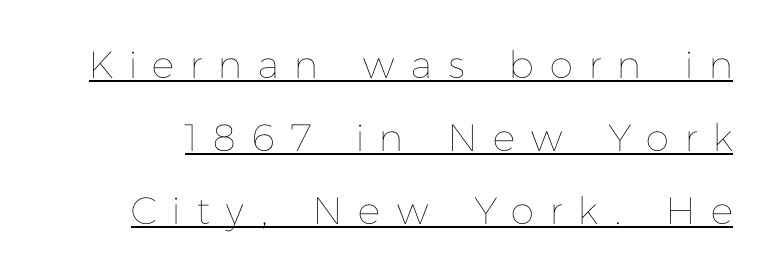
A rule runs beneath these lines of type. In terms of letterspacing, this is a distinctly airy, spread setting. Nope, not italic — everything's standing straight. No extra ink here — the face is not bold. Character widths vary here, with narrow letters taking less room than wide ones.
